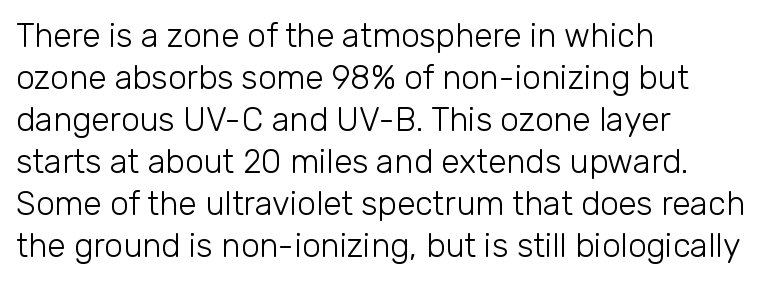
Type style note: lacks serifs. Evenly set lines give the paragraph a standard silhouette. The string is rendered with underlining switched off. Does extra space separate the letters? No, they use regular spacing. In CSS terms this would be text-align: left. Ascenders rise straight up at ninety degrees.
